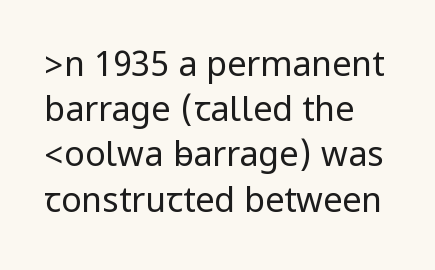
The image shows 34 px regular-weight, condensed sans-serif type, upright; set left-aligned, normal line spacing (1.33x), normal letter spacing, not underlined; low stroke contrast.
